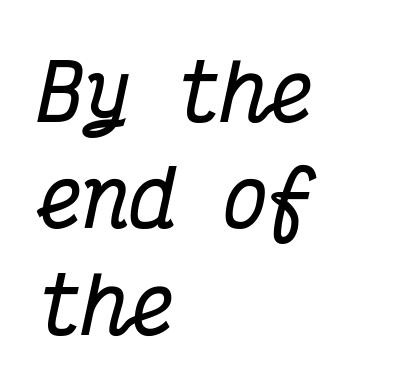
{"serif": "yes", "italic": "yes", "lean": "right", "slant_degrees": 12, "bold": "yes", "weight": "bold", "width": "condensed", "stroke_contrast": "medium", "x_height": "medium", "monospaced": "yes", "underline": "no", "align": "left", "line_spacing": "normal", "line_spacing_ratio": 1.38, "letter_spacing": "normal", "letter_spacing_em": 0.0, "glyph_px": 77}
